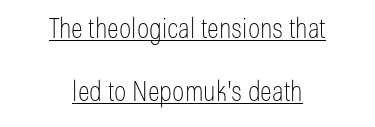
You could call the tracking neutral — neither tight nor loose. Line starts and ends both wander, symmetrically. Is there any slant? The stems are plumb. The passage shown stacks its lines with a broad gap.
